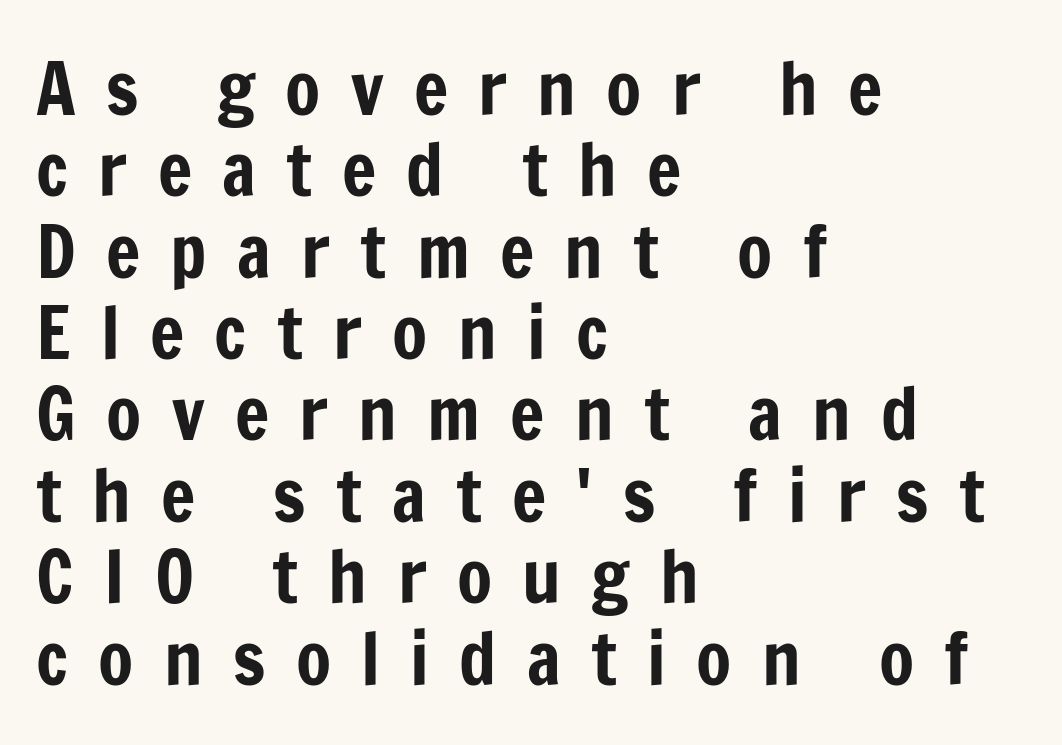
Nope, not italic — everything's standing straight. This sample uses expanded letter spacing, leaving extra air between glyphs. Leading is clearly below the norm, producing a dense column. The letters carry no serifs — their stems end cleanly without finishing strokes. Has an underline been added? It has not.
